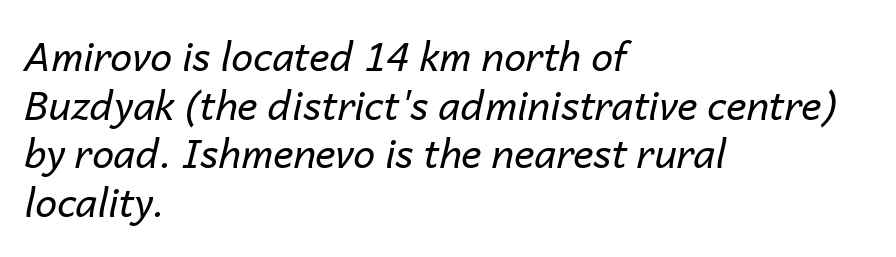
{"italic": "yes", "lean": "right", "slant_degrees": 14, "bold": "no", "weight": "regular", "width": "normal", "stroke_contrast": "low", "x_height": "medium", "monospaced": "no", "underline": "no", "align": "left", "line_spacing": "normal", "line_spacing_ratio": 1.25, "letter_spacing": "normal", "letter_spacing_em": 0.0, "glyph_px": 39}
